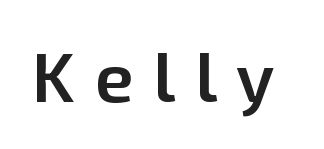
Q: Is the text bold? A: Semi-bold.
Q: Is the text italic (slanted)? A: No, it is upright.
Q: Is the typeface a serif or a sans-serif typeface? A: Sans-serif.
Q: Is the text underlined? A: No.
Q: Is the spacing between letters normal or unusually wide? A: Unusually wide.
Q: Width (condensed, normal, or wide)? A: Normal.
Q: Stroke contrast? A: Low.
Q: x-height? A: Medium.
Q: Monospaced? A: No.
